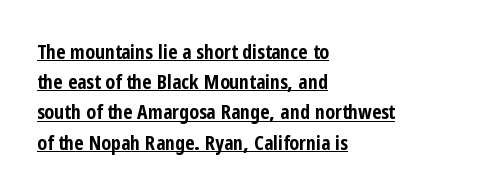
Q: Is the text bold? A: Yes.
Q: Is the text italic (slanted)? A: No, it is upright.
Q: Is the text underlined? A: Yes.
Q: How is the paragraph aligned? A: Left-aligned.
Q: Is the spacing between letters normal or unusually wide? A: Normal.
Q: Is the spacing between lines tight, normal or loose? A: Normal.
